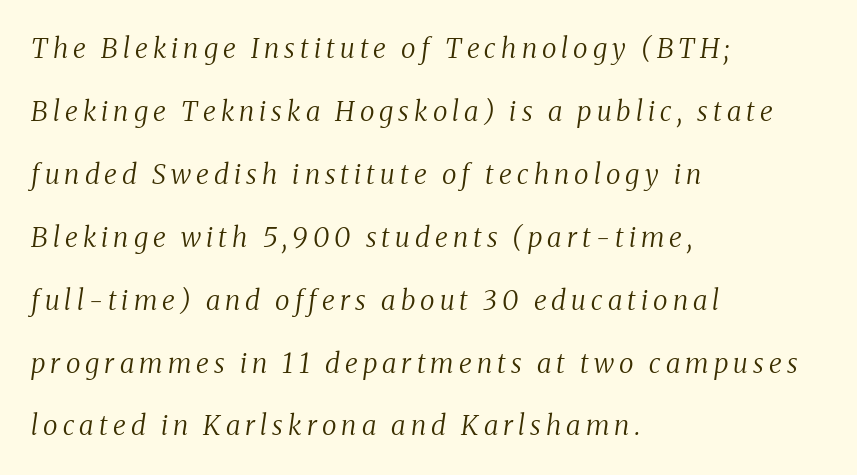
The glyphs look as if they've been sheared to an angle. Each row of text sits above clean, open space. These lines stand farther apart than default settings would place them. A quiet, ordinary-to-light weight characterises the typeface.
